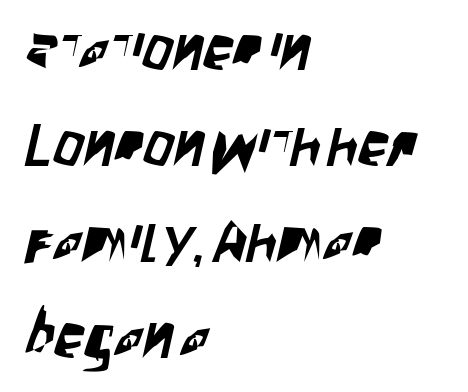
Q: Is the typeface a serif or a sans-serif typeface? A: Sans-serif.
Q: Is the text underlined? A: No.
Q: How is the paragraph aligned? A: Left-aligned.
Q: Is the spacing between letters normal or unusually wide? A: Normal.
Q: Is the spacing between lines tight, normal or loose? A: Normal.
Q: Width (condensed, normal, or wide)? A: Condensed.
Q: Stroke contrast? A: Low.
Q: x-height? A: Large.
Q: Monospaced? A: No.
